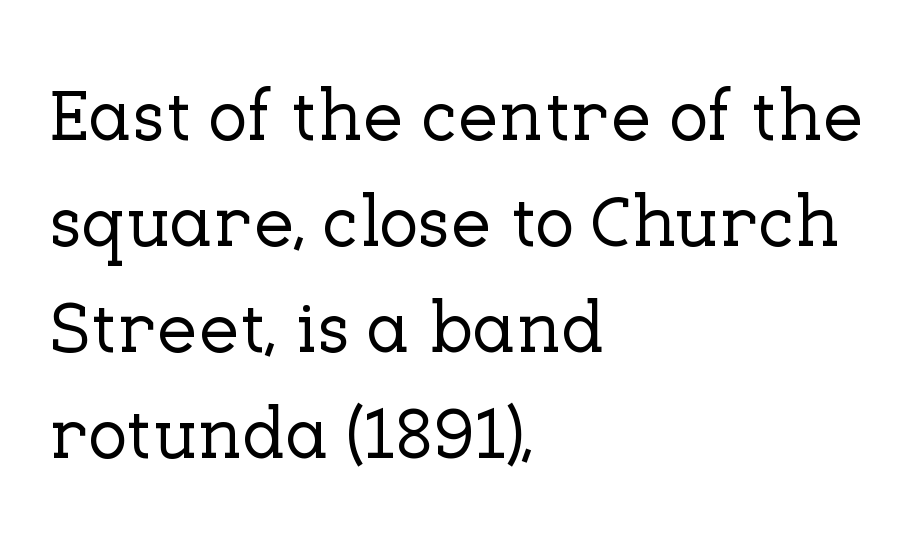
Q: Is the text italic (slanted)? A: No, it is upright.
Q: Is the typeface a serif or a sans-serif typeface? A: Serif.
Q: Is the text underlined? A: No.
Q: How is the paragraph aligned? A: Left-aligned.
Q: Is the spacing between letters normal or unusually wide? A: Normal.
Q: Is the spacing between lines tight, normal or loose? A: Normal.
Q: Width (condensed, normal, or wide)? A: Normal.
Q: Stroke contrast? A: Low.
Q: x-height? A: Medium.
Q: Monospaced? A: No.
